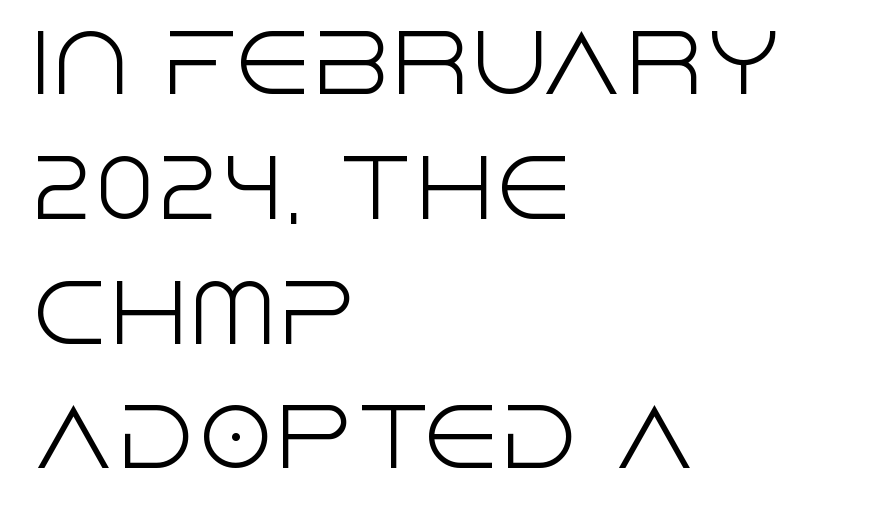
{"serif": "no", "italic": "no", "bold": "no", "weight": "light", "width": "normal", "x_height": "large", "monospaced": "no", "underline": "no", "align": "left", "line_spacing": "normal", "line_spacing_ratio": 1.58, "letter_spacing": "normal", "letter_spacing_em": 0.0, "glyph_px": 79}
